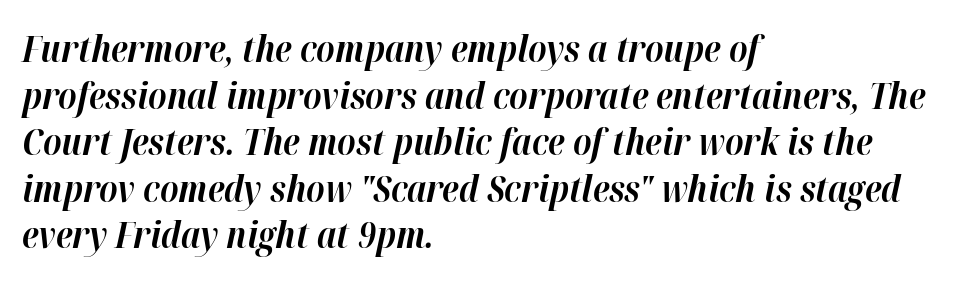
The baseline area is clear. Short note: letters normally spaced. The strokes are fattened all the way to bold. The compositor pushed each line to the left boundary.
